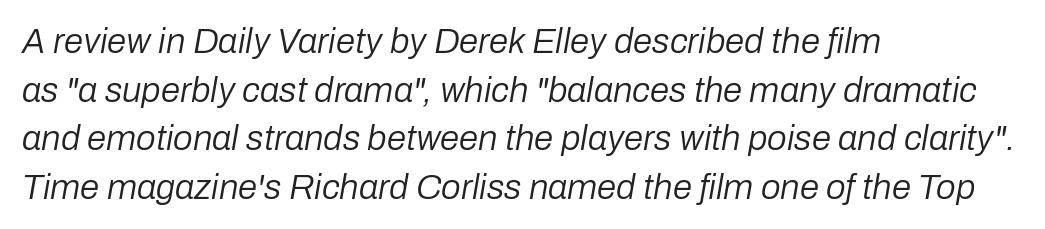
Q: Is the text bold? A: No.
Q: Is the text italic (slanted)? A: Yes, it leans right by about 10 degrees.
Q: Is the text underlined? A: No.
Q: How is the paragraph aligned? A: Left-aligned.
Q: Is the spacing between letters normal or unusually wide? A: Normal.
Q: Is the spacing between lines tight, normal or loose? A: Normal.
Q: Width (condensed, normal, or wide)? A: Normal.
Q: Stroke contrast? A: Low.
Q: x-height? A: Medium.
Q: Monospaced? A: No.
